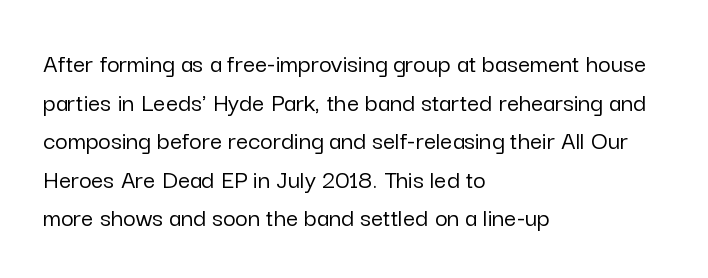
Q: Is the text italic (slanted)? A: No, it is upright.
Q: Is the text underlined? A: No.
Q: How is the paragraph aligned? A: Left-aligned.
Q: Is the spacing between letters normal or unusually wide? A: Normal.
Q: Is the spacing between lines tight, normal or loose? A: Normal.
